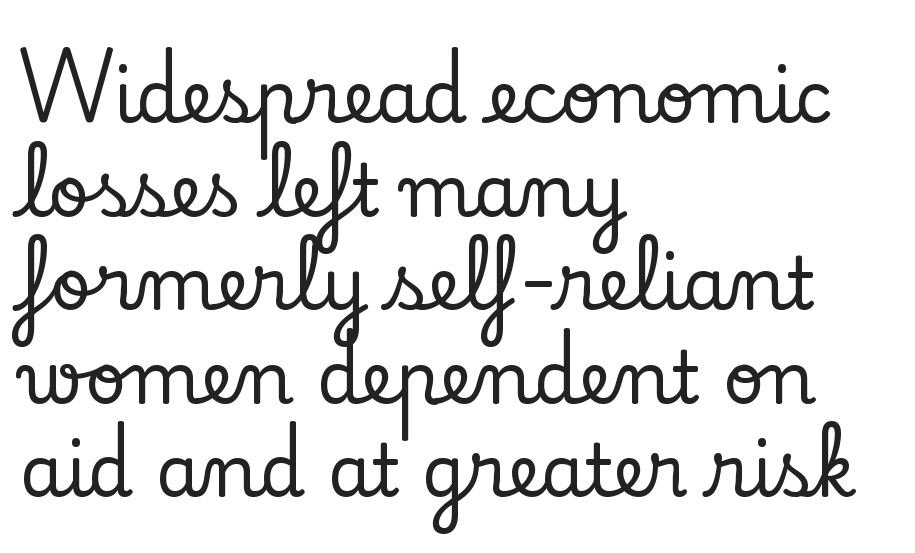
The image shows 72 px text type, upright; set left-aligned, normal line spacing (1.3x), normal letter spacing, not underlined; low stroke contrast and a small x-height.
